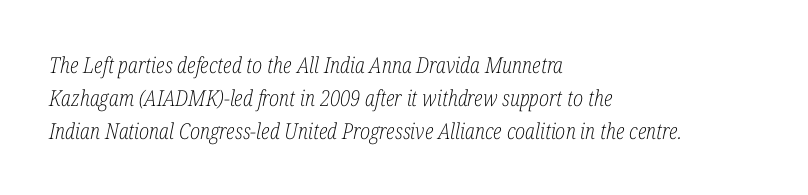
Nothing unusual about the tracking: characters are spaced as the font intends. This reads as an unemphasized weight, regular at the heaviest. The paragraph shown leans on its left margin. Does the lettering tilt? It does — this is italic. Reading down the column, the eye jumps a familiar distance to each next line.
